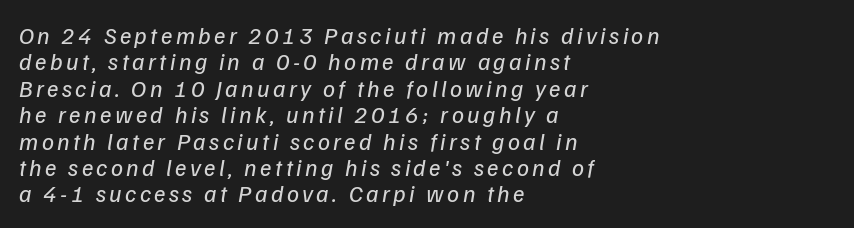
These lines stack with their left ends in a neat column. A light-to-regular cut is what we see here. Summary of vertical rhythm: compact, with narrow interline spacing. Descenders are the only things crossing below the line.
